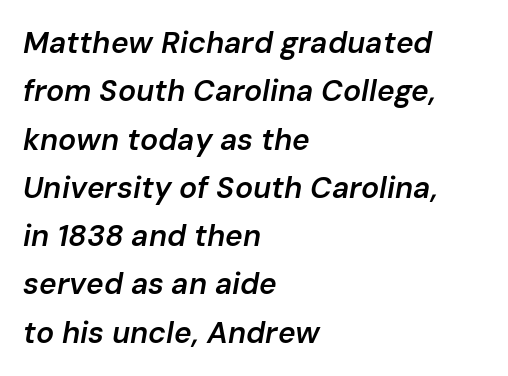
Plain, unruled lines of type. Slant detected: the letters are inclined. Typesetter's note: demi weight, one step under bold. Honestly, the letter spacing is just normal — you wouldn't notice it.
